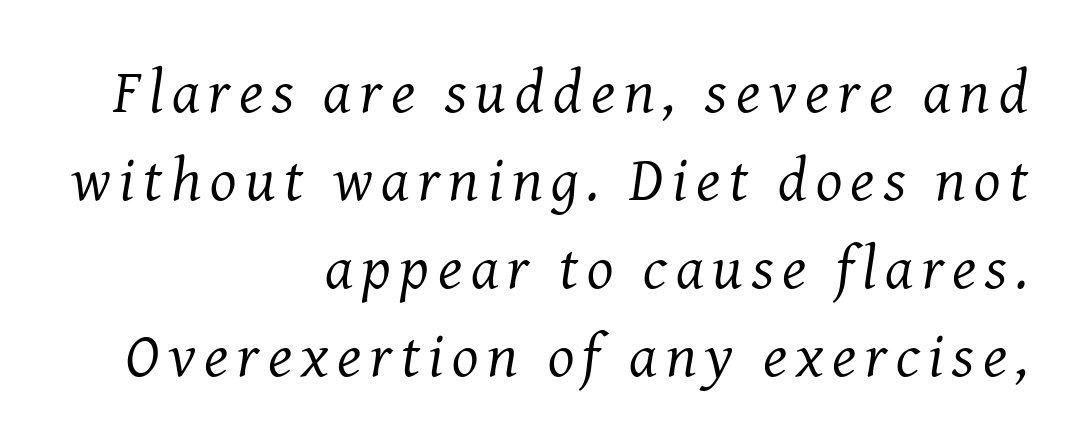
{"serif": "yes", "italic": "yes", "lean": "right", "slant_degrees": 8, "bold": "no", "weight": "regular", "width": "normal", "stroke_contrast": "medium", "x_height": "medium", "monospaced": "no", "underline": "no", "align": "right", "line_spacing": "normal", "line_spacing_ratio": 1.42, "glyph_px": 62}
